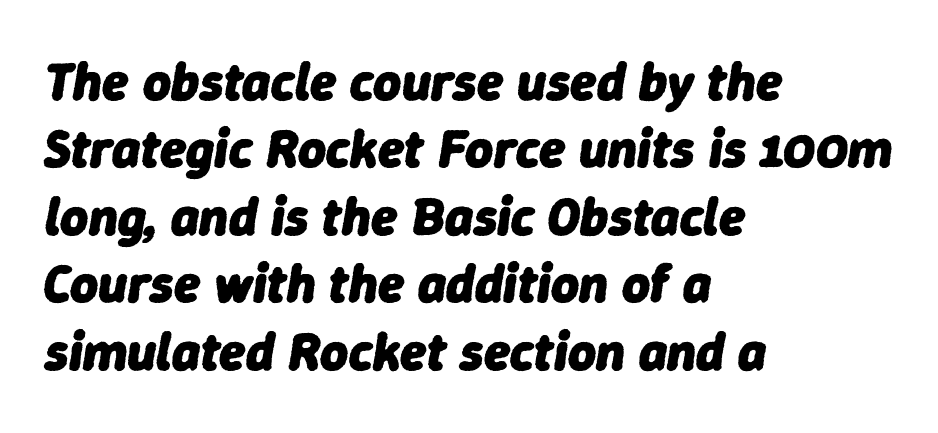
Q: Is the text bold? A: Yes.
Q: Is the text italic (slanted)? A: Yes, it leans right by about 9 degrees.
Q: Is the text underlined? A: No.
Q: How is the paragraph aligned? A: Left-aligned.
Q: Is the spacing between letters normal or unusually wide? A: Normal.
Q: Is the spacing between lines tight, normal or loose? A: Normal.
Q: Width (condensed, normal, or wide)? A: Normal.
Q: Stroke contrast? A: Low.
Q: x-height? A: Medium.
Q: Monospaced? A: No.
